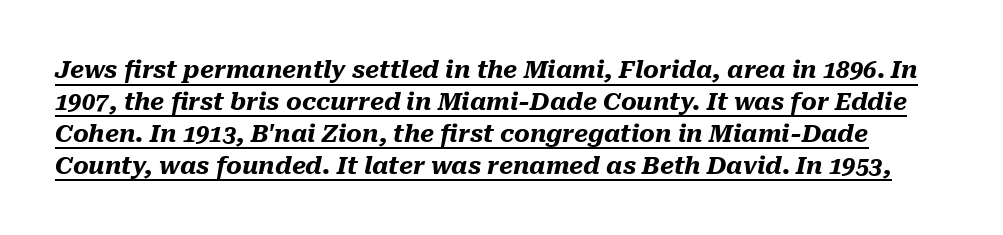
Would a proofreader flag this as italicized? Yes. Students, note that the glyphs here touch the page at normal intervals. The sample's only ornament is a line tracing under the words. Its strokes are broad and dark, the hallmark of bold type. Summary of vertical rhythm: regular, with standard interline spacing.
